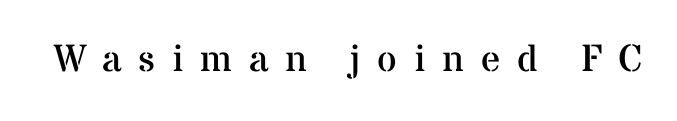
Is this a fixed-width face? No — the glyphs have proportional, varying widths. The words here are not underlined. Short note: letters widely spaced. Heft: none added — not bold.
